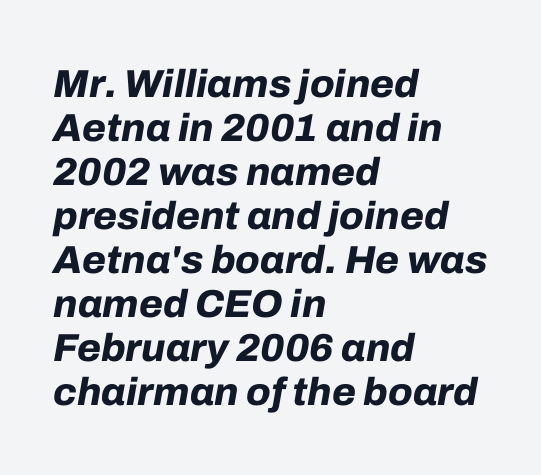
{"italic": "yes", "lean": "right", "slant_degrees": 10, "bold": "yes", "weight": "bold", "width": "normal", "stroke_contrast": "low", "x_height": "medium", "monospaced": "no", "underline": "no", "align": "left", "line_spacing": "tight", "line_spacing_ratio": 1.13, "letter_spacing": "normal", "letter_spacing_em": 0.0, "glyph_px": 39}
